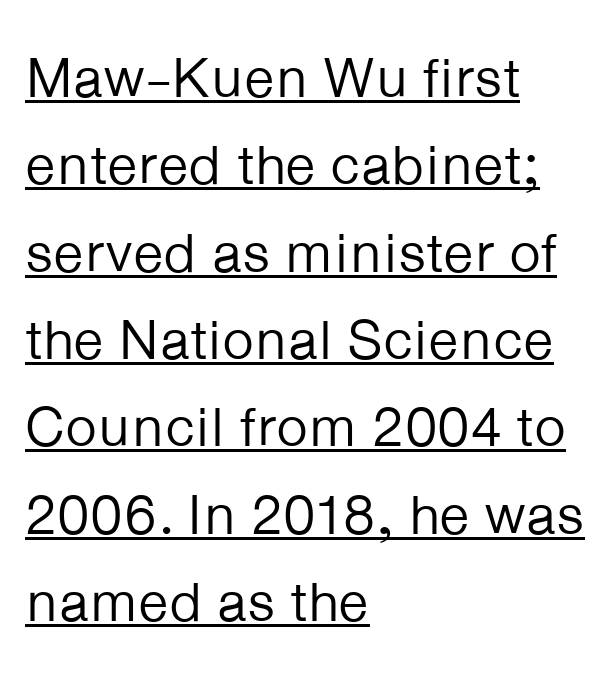
{"serif": "no", "italic": "no", "bold": "no", "weight": "regular", "width": "normal", "stroke_contrast": "low", "x_height": "medium", "monospaced": "no", "underline": "yes", "align": "left", "line_spacing": "normal", "line_spacing_ratio": 1.56, "letter_spacing": "normal", "letter_spacing_em": 0.0, "glyph_px": 56}
